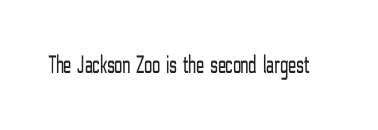
A roman cut, with each character standing at attention. Decoration check: the copy has no underline. The gaps between neighbouring characters are ordinary and unremarkable. Bold? No — there's no thickening of the strokes.
